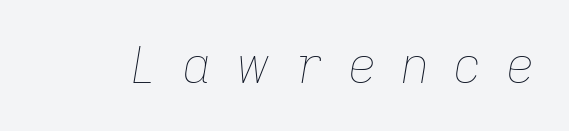
Q: Is the text bold? A: No.
Q: Is the text italic (slanted)? A: Yes, it leans right by about 9 degrees.
Q: Is the text underlined? A: No.
Q: Is the spacing between letters normal or unusually wide? A: Unusually wide.
Q: Width (condensed, normal, or wide)? A: Normal.
Q: Stroke contrast? A: Low.
Q: x-height? A: Medium.
Q: Monospaced? A: No.
